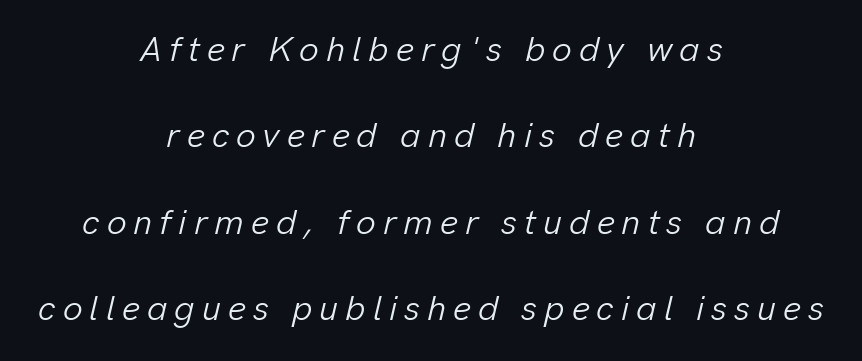
Q: Is the text bold? A: No.
Q: Is the text italic (slanted)? A: Yes, it leans right by about 13 degrees.
Q: Is the text underlined? A: No.
Q: How is the paragraph aligned? A: Centered.
Q: Is the spacing between letters normal or unusually wide? A: Unusually wide.
Q: Is the spacing between lines tight, normal or loose? A: Loose.
Q: Width (condensed, normal, or wide)? A: Normal.
Q: Stroke contrast? A: Low.
Q: x-height? A: Medium.
Q: Monospaced? A: No.
